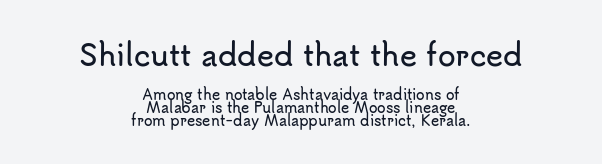
Q: Is the text italic (slanted)? A: No, it is upright.
Q: Is the typeface a serif or a sans-serif typeface? A: Sans-serif.
Q: Is the text underlined? A: No.
Q: How is the paragraph aligned? A: Centered.
Q: Is the spacing between letters normal or unusually wide? A: Normal.
Q: Is the spacing between lines tight, normal or loose? A: Tight.
Q: Which block of text is set in a larger size, the first (top) or the second (bottom)? A: The first (top) one.
Q: Width (condensed, normal, or wide)? A: Normal.
Q: Stroke contrast? A: Low.
Q: x-height? A: Small.
Q: Monospaced? A: No.
